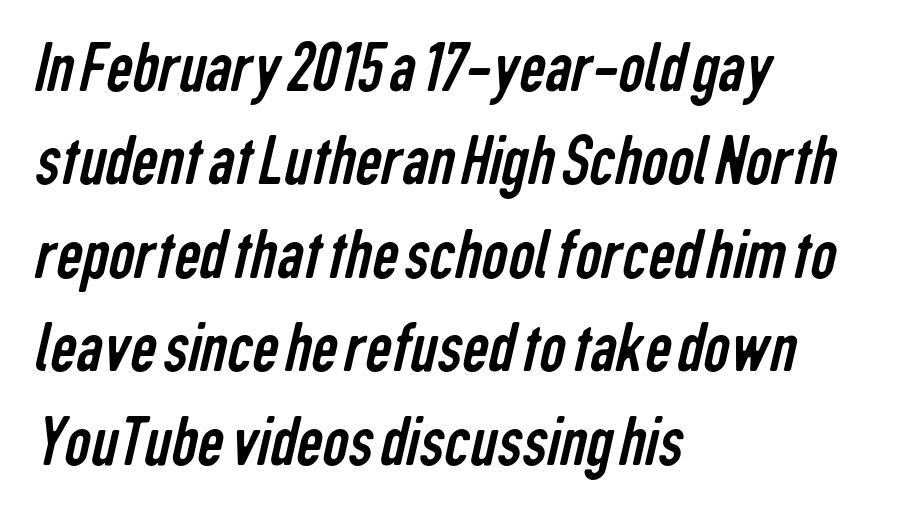
Caption: face not bold, strokes unweighted. You could not count columns in this text — the font is proportionally spaced. The characters display no serif detailing; their extremities are plain. Quick note: interline space is typical. If you drew a ruler down the left edge, every line would touch it.
